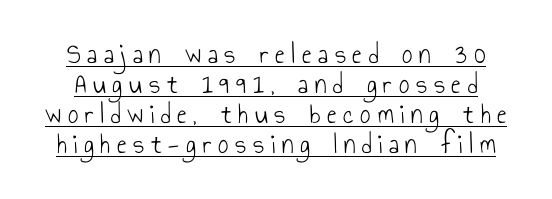
{"serif": "no", "italic": "no", "bold": "no", "weight": "light", "width": "condensed", "stroke_contrast": "low", "x_height": "small", "monospaced": "no", "underline": "yes", "line_spacing": "tight", "line_spacing_ratio": 1.04, "letter_spacing": "wide", "letter_spacing_em": 0.23, "glyph_px": 29}
